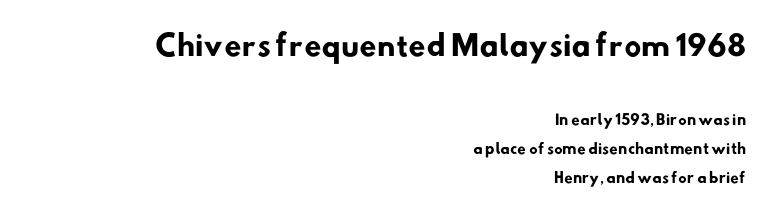
The image shows 28 px heavy sans-serif type; set right-aligned, loose line spacing (2.06x), normal letter spacing, not underlined; the first (top) block is 2.0x larger; low stroke contrast and a small x-height.
